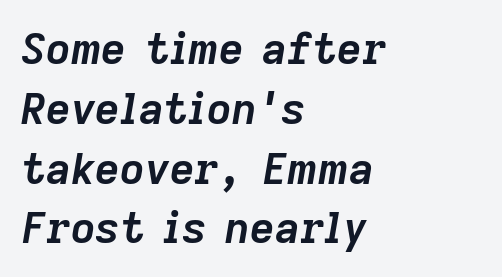
{"italic": "yes", "lean": "right", "slant_degrees": 9, "bold": "yes", "weight": "semibold", "width": "normal", "stroke_contrast": "low", "x_height": "medium", "monospaced": "no", "underline": "no", "align": "left", "line_spacing": "normal", "line_spacing_ratio": 1.39, "letter_spacing": "normal", "letter_spacing_em": 0.0, "glyph_px": 43}
